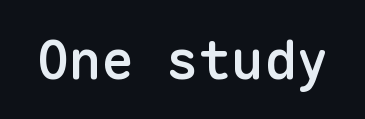
{"serif": "no", "italic": "no", "bold": "semi", "weight": "semibold", "width": "normal", "stroke_contrast": "low", "x_height": "medium", "monospaced": "yes", "underline": "no", "letter_spacing": "normal", "letter_spacing_em": 0.0, "glyph_px": 54}
